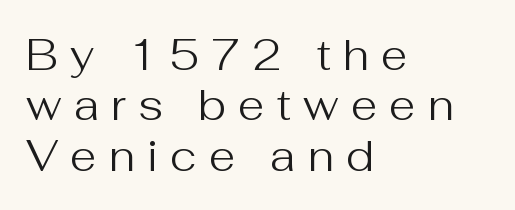
{"serif": "no", "italic": "no", "bold": "no", "weight": "regular", "width": "normal", "stroke_contrast": "medium", "x_height": "medium", "monospaced": "no", "underline": "no", "align": "left", "line_spacing_ratio": 1.17, "letter_spacing": "wide", "letter_spacing_em": 0.28, "glyph_px": 43}
